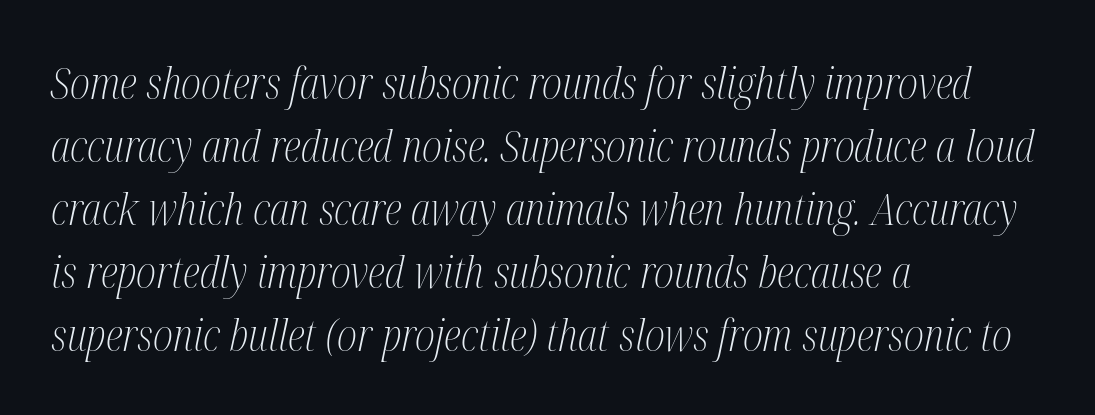
{"serif": "yes", "italic": "yes", "lean": "right", "slant_degrees": 12, "bold": "no", "weight": "light", "width": "condensed", "stroke_contrast": "medium", "x_height": "medium", "monospaced": "no", "underline": "no", "align": "left", "line_spacing": "normal", "line_spacing_ratio": 1.43, "letter_spacing": "normal", "letter_spacing_em": 0.0, "glyph_px": 44}
